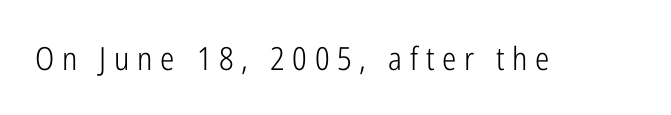
{"serif": "no", "italic": "no", "bold": "no", "weight": "light", "width": "condensed", "stroke_contrast": "low", "x_height": "medium", "monospaced": "no", "underline": "no", "letter_spacing": "wide", "letter_spacing_em": 0.24, "glyph_px": 32}
